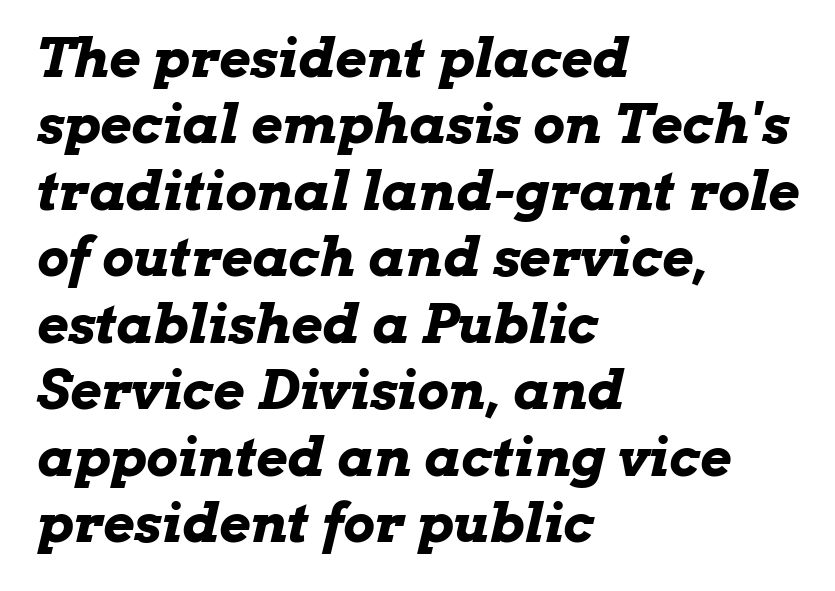
{"italic": "yes", "lean": "right", "slant_degrees": 13, "bold": "yes", "weight": "bold", "width": "wide", "stroke_contrast": "low", "x_height": "medium", "monospaced": "no", "underline": "no", "align": "left", "line_spacing_ratio": 1.23, "letter_spacing": "normal", "letter_spacing_em": 0.0, "glyph_px": 54}
